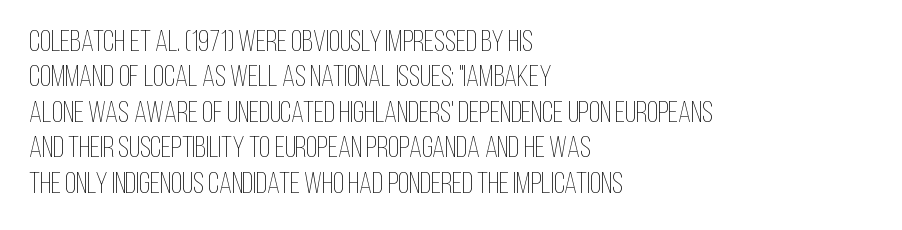
The ragged edge is on the right, which tells us the setting is flush left. Each word holds together tightly as a unit, with standard inter-letter gaps. Varying glyph widths throughout — classic text-font behaviour. Summary of weight: not heavy and not bold. The passage shown is not underscored anywhere.
